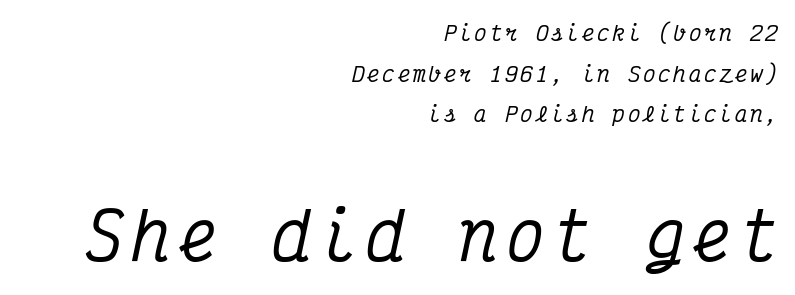
{"serif": "yes", "italic": "yes", "lean": "right", "slant_degrees": 12, "width": "condensed", "stroke_contrast": "medium", "x_height": "medium", "monospaced": "yes", "underline": "no", "align": "right", "line_spacing": "loose", "line_spacing_ratio": 1.94, "larger_block": "second", "size_ratio": 3.05, "glyph_px": 64}
